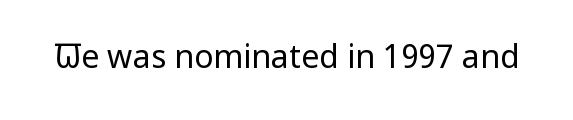
Is the type heavy? It reads as light-to-regular instead. Nope, not italic — everything's standing straight. No feet cap the strokes, marking this as sans-serif type. Words appear dense and cohesive because spacing is normal. Looks like regular typesetting: each glyph gets only the width it needs.
